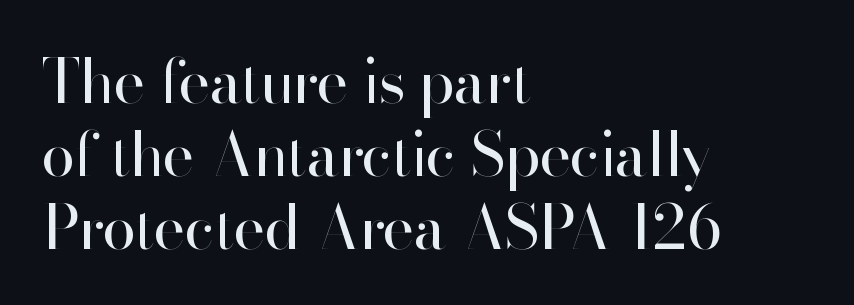
The image shows 61 px regular-weight sans-serif type, upright; set left-aligned, line spacing 1.2x, normal letter spacing, not underlined; high stroke contrast and a small x-height.
